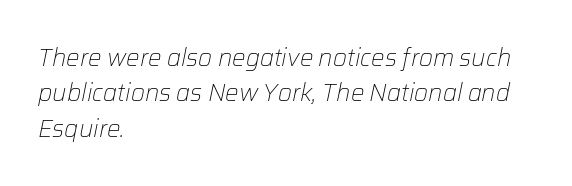
Q: Is the text bold? A: No.
Q: Is the text italic (slanted)? A: Yes, it leans right by about 12 degrees.
Q: Is the text underlined? A: No.
Q: How is the paragraph aligned? A: Left-aligned.
Q: Is the spacing between letters normal or unusually wide? A: Normal.
Q: Is the spacing between lines tight, normal or loose? A: Normal.
